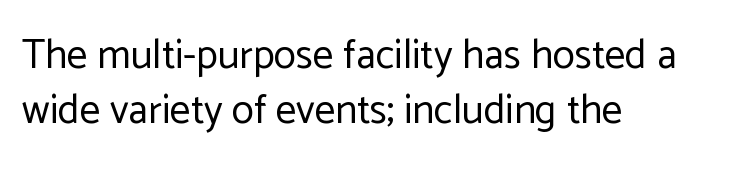
{"serif": "no", "italic": "no", "bold": "no", "weight": "regular", "width": "normal", "stroke_contrast": "low", "x_height": "medium", "monospaced": "no", "underline": "no", "align": "left", "line_spacing": "normal", "line_spacing_ratio": 1.35, "letter_spacing": "normal", "letter_spacing_em": 0.0, "glyph_px": 41}
